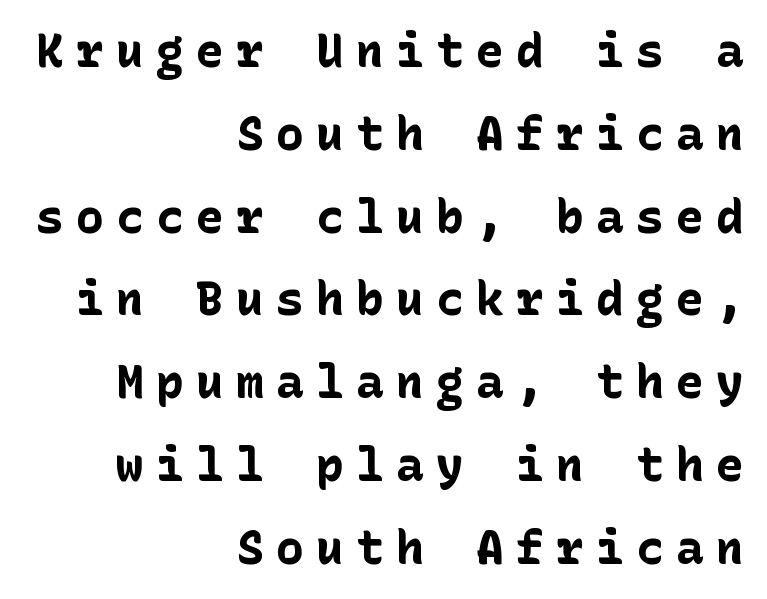
The image shows 46 px bold sans-serif type, upright; set right-aligned, line spacing 1.8x, unusually wide letter spacing (+0.27 em), not underlined; low stroke contrast and a medium x-height.
